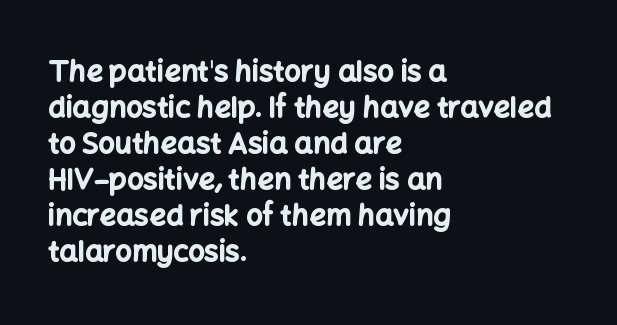
Heavy, bold letterforms. The typography opts for an upright posture over an oblique one. Words float on clear page, feet unadorned. Nope, no serifs anywhere on these letters. The tracking reads as untouched default to a designer's eye.
